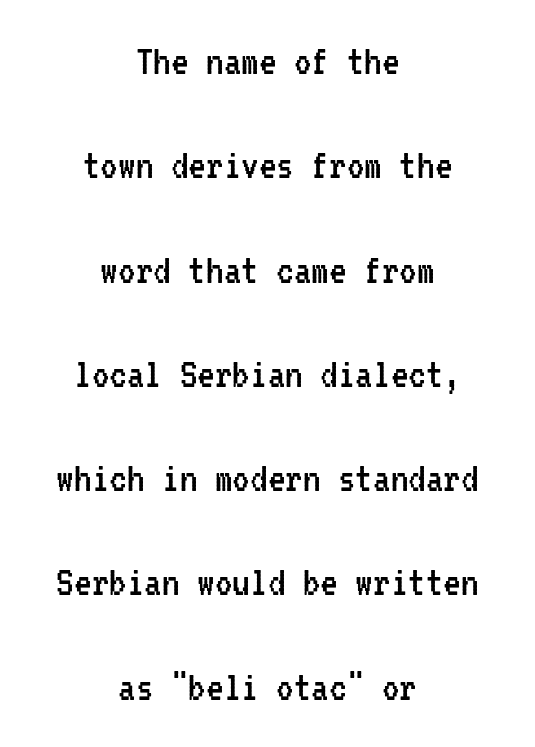
Q: Is the text bold? A: No.
Q: Is the text italic (slanted)? A: No, it is upright.
Q: Is the typeface a serif or a sans-serif typeface? A: Sans-serif.
Q: Is the text underlined? A: No.
Q: How is the paragraph aligned? A: Centered.
Q: Is the spacing between letters normal or unusually wide? A: Normal.
Q: Is the spacing between lines tight, normal or loose? A: Loose.
Q: Width (condensed, normal, or wide)? A: Condensed.
Q: Stroke contrast? A: Low.
Q: x-height? A: Medium.
Q: Monospaced? A: Yes.
